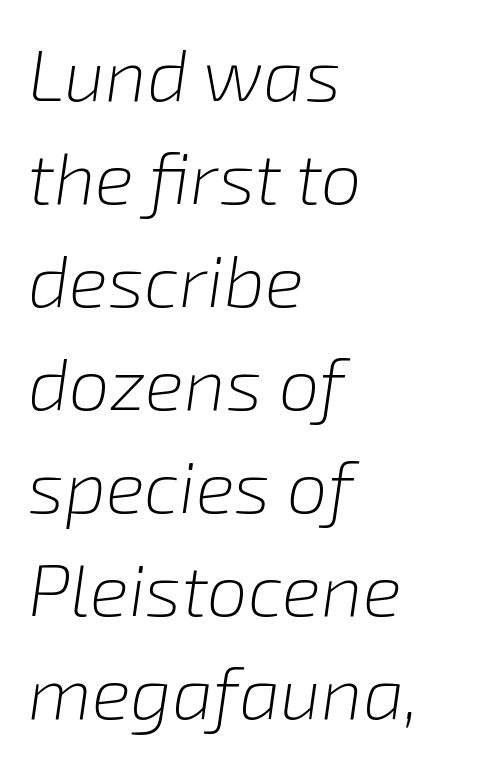
Designer's note — italics engaged. In terms of leading, this rendering sits right in the middle. The passage shown is not bold in any degree. Inter-character spacing is left at the font's built-in metrics.
